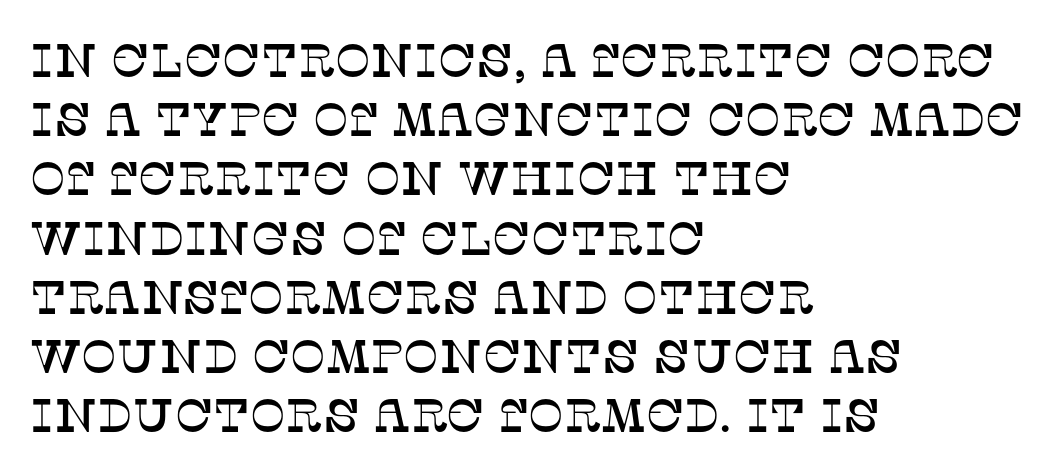
{"serif": "yes", "italic": "no", "width": "normal", "stroke_contrast": "low", "x_height": "large", "monospaced": "no", "underline": "no", "align": "left", "line_spacing": "normal", "line_spacing_ratio": 1.26, "letter_spacing": "normal", "letter_spacing_em": 0.0, "glyph_px": 47}
